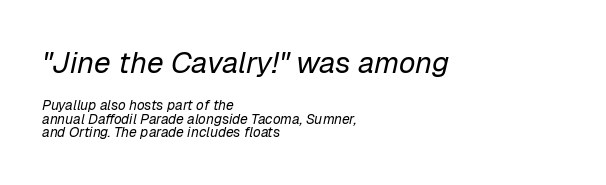
Caption: face not bold, strokes unweighted. Notice how the stems are inclined rather than vertical — that's the hallmark of italics. Spacing verdict: proportional, widths tailored to each character. Is the letter spacing exaggerated? No — it looks like the ordinary default. Visually, the top section dominates because its glyphs are scaled up.
